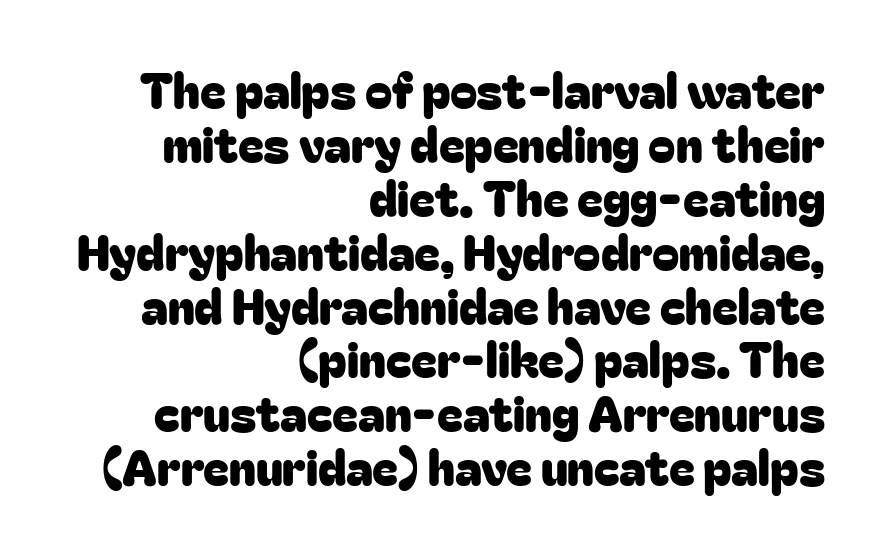
Q: Is the text italic (slanted)? A: No, it is upright.
Q: Is the typeface a serif or a sans-serif typeface? A: Sans-serif.
Q: Is the text underlined? A: No.
Q: How is the paragraph aligned? A: Right-aligned.
Q: Is the spacing between letters normal or unusually wide? A: Normal.
Q: Is the spacing between lines tight, normal or loose? A: Tight.
Q: Width (condensed, normal, or wide)? A: Normal.
Q: Stroke contrast? A: Low.
Q: x-height? A: Medium.
Q: Monospaced? A: No.
